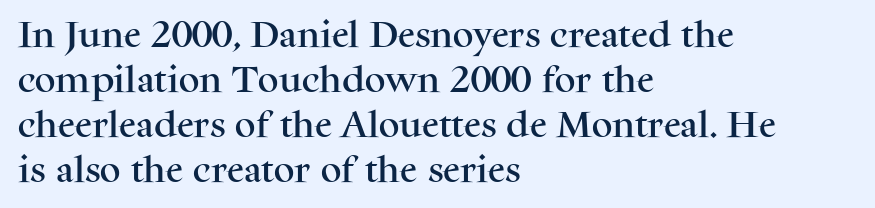
Q: Is the text italic (slanted)? A: No, it is upright.
Q: Is the typeface a serif or a sans-serif typeface? A: Serif.
Q: Is the text underlined? A: No.
Q: How is the paragraph aligned? A: Left-aligned.
Q: Is the spacing between letters normal or unusually wide? A: Normal.
Q: Is the spacing between lines tight, normal or loose? A: Normal.
Q: Width (condensed, normal, or wide)? A: Normal.
Q: Stroke contrast? A: Medium.
Q: x-height? A: Medium.
Q: Monospaced? A: No.
